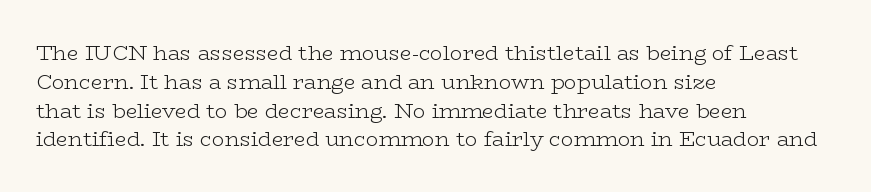
The image shows 21 px text type, upright; set left-aligned, normal line spacing (1.37x), normal letter spacing, not underlined.
